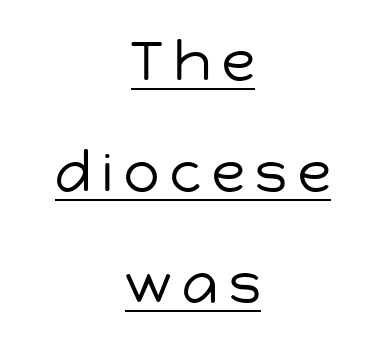
The image shows 55 px regular-weight sans-serif type, upright; set centered, loose line spacing (2.02x), unusually wide letter spacing (+0.2 em), underlined; low stroke contrast and a medium x-height.
